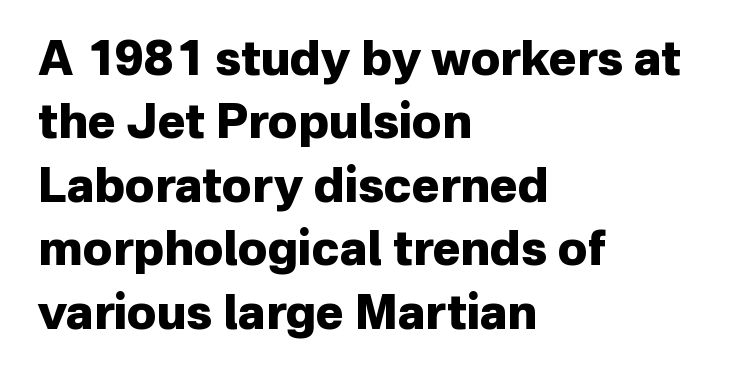
{"serif": "no", "italic": "no", "bold": "yes", "weight": "heavy", "width": "normal", "stroke_contrast": "low", "x_height": "medium", "monospaced": "no", "underline": "no", "align": "left", "line_spacing": "normal", "line_spacing_ratio": 1.35, "letter_spacing": "normal", "letter_spacing_em": 0.0, "glyph_px": 47}
